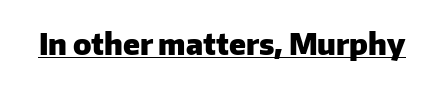
Proportional: the letters do not fall into vertical columns. A roman cut, with each character standing at attention. Students, this is bold: see how much ink each stroke carries. Is there an underline? Yes — a line sits under the letters. There is no visible air inserted between adjacent glyphs.
